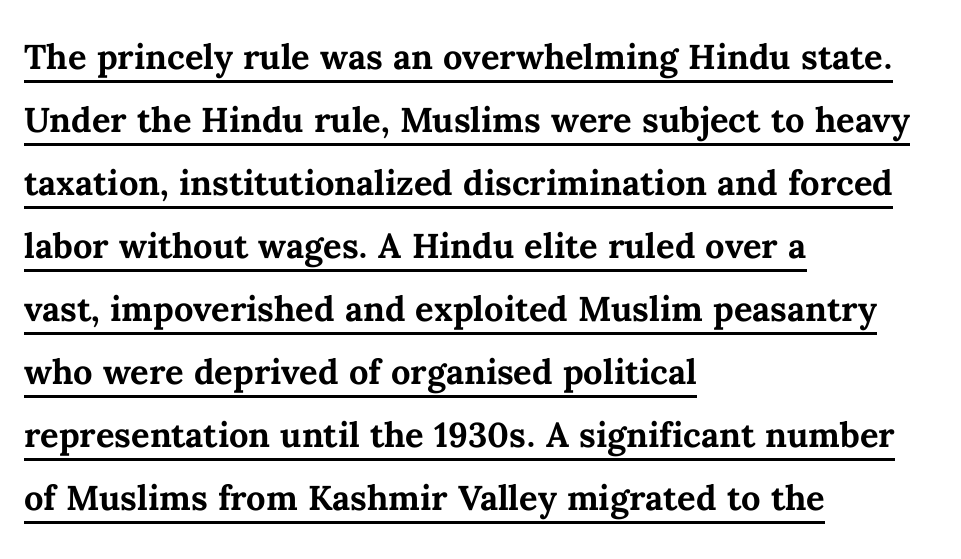
The image shows 46 px semibold type, upright; set left-aligned, normal line spacing (1.37x), normal letter spacing, underlined; medium stroke contrast and a medium x-height.
